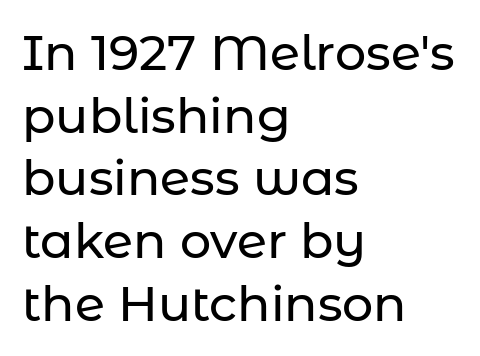
The passage shown is typeset with a sans-serif family. The foot of each line stays bare and open. Character widths vary here, with narrow letters taking less room than wide ones. The lettering holds an erect, upright posture throughout. Honestly, the letter spacing is just normal — you wouldn't notice it.
